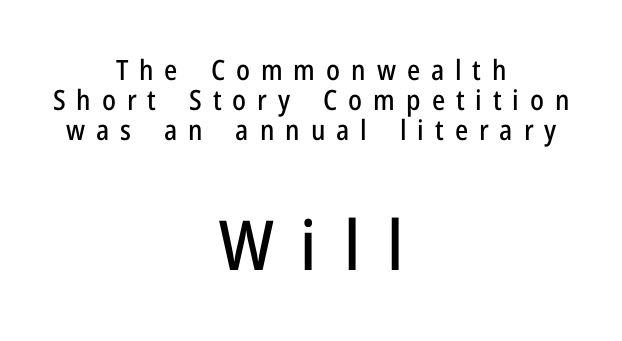
The image shows 69 px condensed sans-serif type, upright; set centered, tight line spacing (1.08x), unusually wide letter spacing (+0.39 em), not underlined; the second (bottom) block is 2.46x larger; low stroke contrast and a medium x-height.
